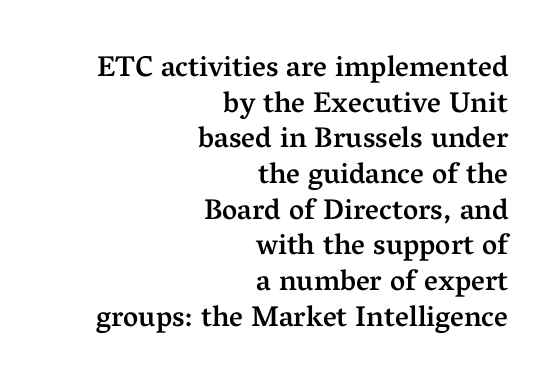
{"serif": "yes", "italic": "no", "bold": "semi", "weight": "semibold", "width": "normal", "stroke_contrast": "medium", "x_height": "medium", "monospaced": "no", "underline": "no", "align": "right", "line_spacing_ratio": 1.23, "letter_spacing": "normal", "letter_spacing_em": 0.0, "glyph_px": 29}
